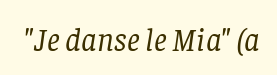
Any mark beneath the type? The region is blank. The typesetting does not lean heavy: it is not bold. The letters advance in unequal steps, a hallmark of proportional type. No extra tracking has been applied to these lines. The rendering shows small feet on the letterforms — a serif design. The face used here has a pronounced slope to its letters.
